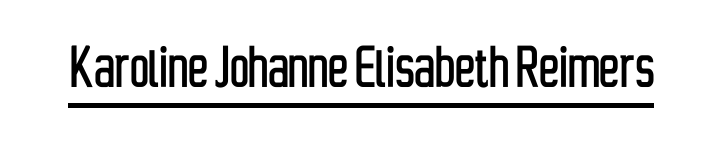
Q: Is the text italic (slanted)? A: No, it is upright.
Q: Is the typeface a serif or a sans-serif typeface? A: Sans-serif.
Q: Is the text underlined? A: Yes.
Q: Is the spacing between letters normal or unusually wide? A: Normal.
Q: Width (condensed, normal, or wide)? A: Condensed.
Q: Stroke contrast? A: Low.
Q: x-height? A: Medium.
Q: Monospaced? A: No.
